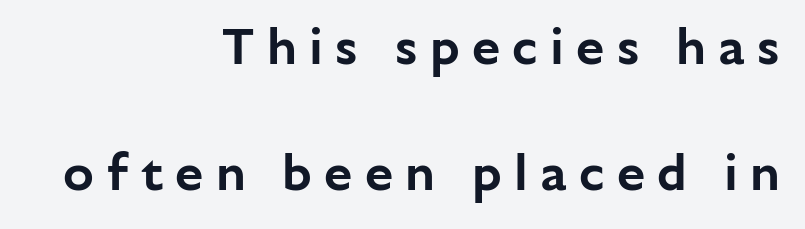
This sample uses a sans-serif face. Substantial extra tracking has been applied to these lines. The letters advance in unequal steps, a hallmark of proportional type. The glyphs are unaccompanied by any horizontal stroke below them. The space between consecutive lines is lavish. Horizontal alignment here is rightward, an uncommon choice for prose.
